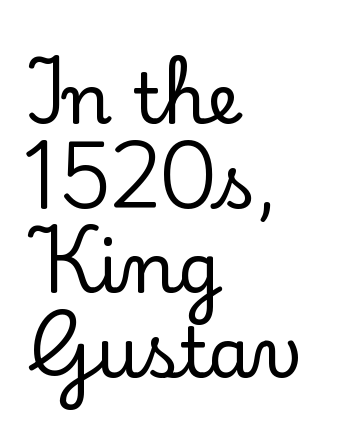
Q: Is the text italic (slanted)? A: No, it is upright.
Q: Is the typeface a serif or a sans-serif typeface? A: Serif.
Q: Is the text underlined? A: No.
Q: How is the paragraph aligned? A: Left-aligned.
Q: Is the spacing between letters normal or unusually wide? A: Normal.
Q: Width (condensed, normal, or wide)? A: Normal.
Q: Stroke contrast? A: Low.
Q: x-height? A: Small.
Q: Monospaced? A: No.
